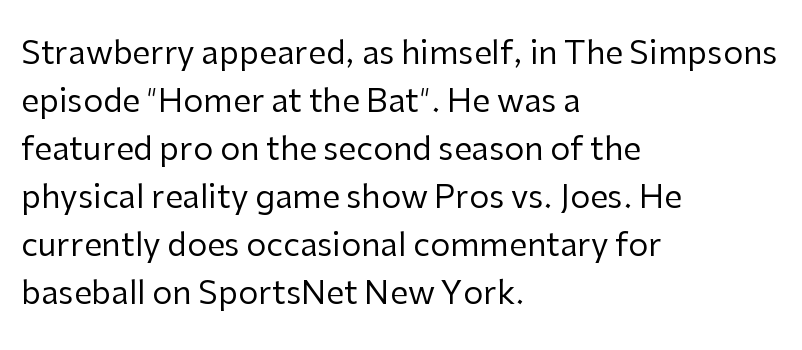
{"serif": "no", "italic": "no", "bold": "no", "weight": "regular", "width": "normal", "stroke_contrast": "low", "x_height": "medium", "monospaced": "no", "underline": "no", "align": "left", "line_spacing": "normal", "line_spacing_ratio": 1.5, "letter_spacing": "normal", "letter_spacing_em": 0.0, "glyph_px": 32}
